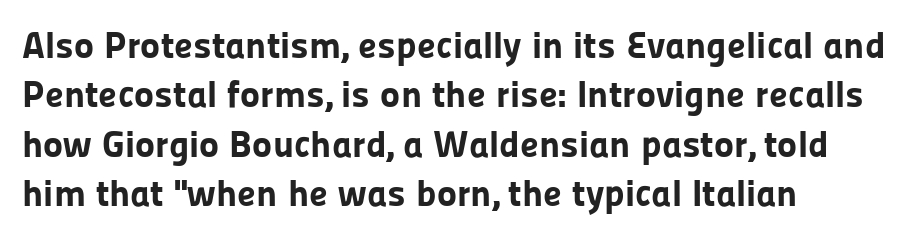
{"serif": "no", "italic": "no", "bold": "yes", "weight": "bold", "width": "normal", "stroke_contrast": "low", "x_height": "medium", "monospaced": "no", "underline": "no", "align": "left", "line_spacing": "normal", "line_spacing_ratio": 1.3, "letter_spacing": "normal", "letter_spacing_em": 0.0, "glyph_px": 38}
